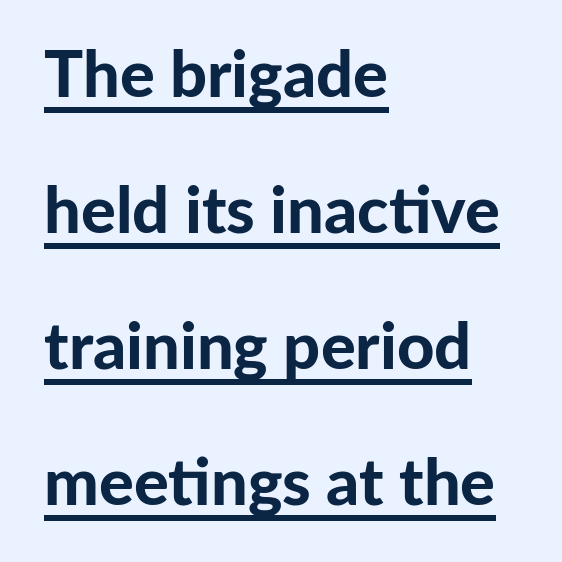
Q: Is the text bold? A: Yes.
Q: Is the text italic (slanted)? A: No, it is upright.
Q: Is the typeface a serif or a sans-serif typeface? A: Sans-serif.
Q: Is the text underlined? A: Yes.
Q: How is the paragraph aligned? A: Left-aligned.
Q: Is the spacing between letters normal or unusually wide? A: Normal.
Q: Is the spacing between lines tight, normal or loose? A: Loose.
Q: Width (condensed, normal, or wide)? A: Normal.
Q: Stroke contrast? A: Low.
Q: x-height? A: Medium.
Q: Monospaced? A: No.
